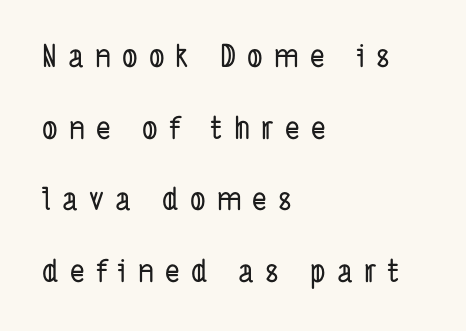
The image shows 31 px condensed sans-serif type; set left-aligned, loose line spacing (2.31x), unusually wide letter spacing (+0.36 em), not underlined; low stroke contrast and a medium x-height.
